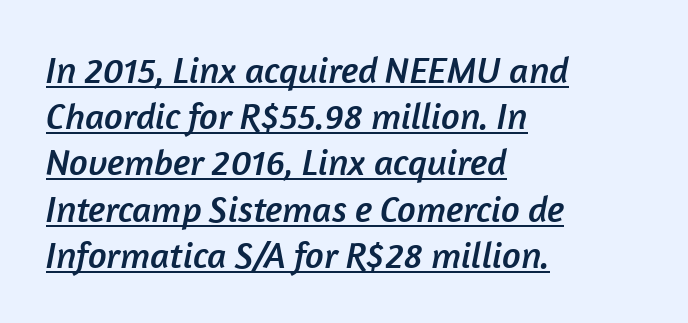
{"serif": "no", "width": "normal", "stroke_contrast": "low", "x_height": "medium", "monospaced": "no", "underline": "yes", "align": "left", "line_spacing": "normal", "line_spacing_ratio": 1.25, "letter_spacing": "normal", "letter_spacing_em": 0.0, "glyph_px": 37}
